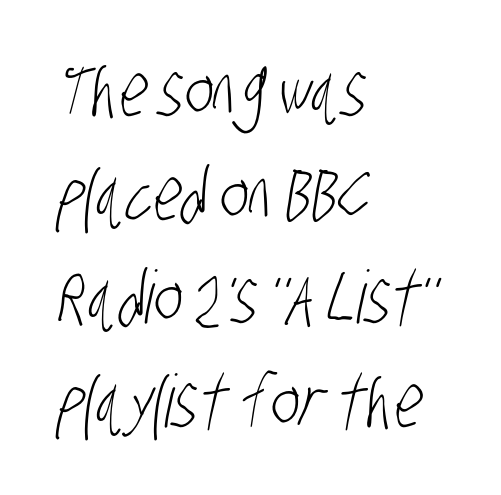
The image shows 73 px light, condensed sans-serif type; set left-aligned, normal line spacing (1.42x), normal letter spacing, not underlined; low stroke contrast and a large x-height.
